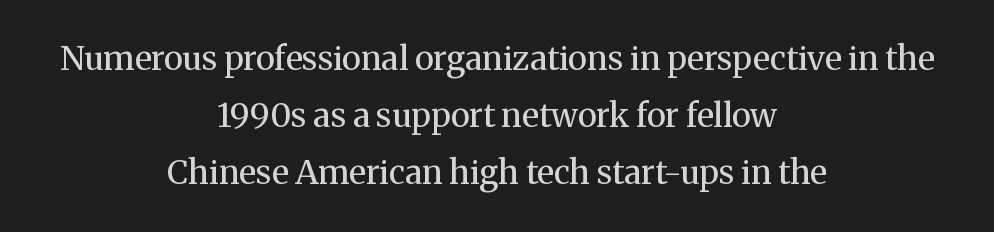
{"serif": "yes", "italic": "no", "bold": "no", "weight": "regular", "width": "normal", "stroke_contrast": "medium", "x_height": "medium", "monospaced": "no", "underline": "no", "align": "center", "line_spacing_ratio": 1.73, "letter_spacing": "normal", "letter_spacing_em": 0.0, "glyph_px": 33}
